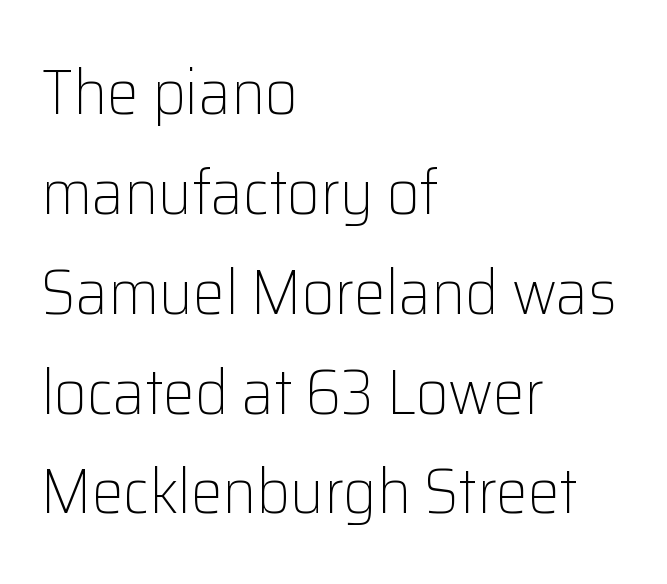
The image shows 64 px light sans-serif type, upright; set left-aligned, normal line spacing (1.56x), normal letter spacing, not underlined; low stroke contrast and a medium x-height.
